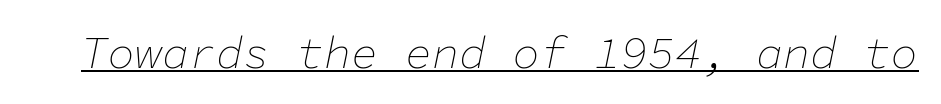
Underline: present. This reads as an unemphasized weight, regular at the heaviest. You could count columns in this text — the font is strictly monospaced. You can tell it's italic because the verticals aren't actually vertical.
